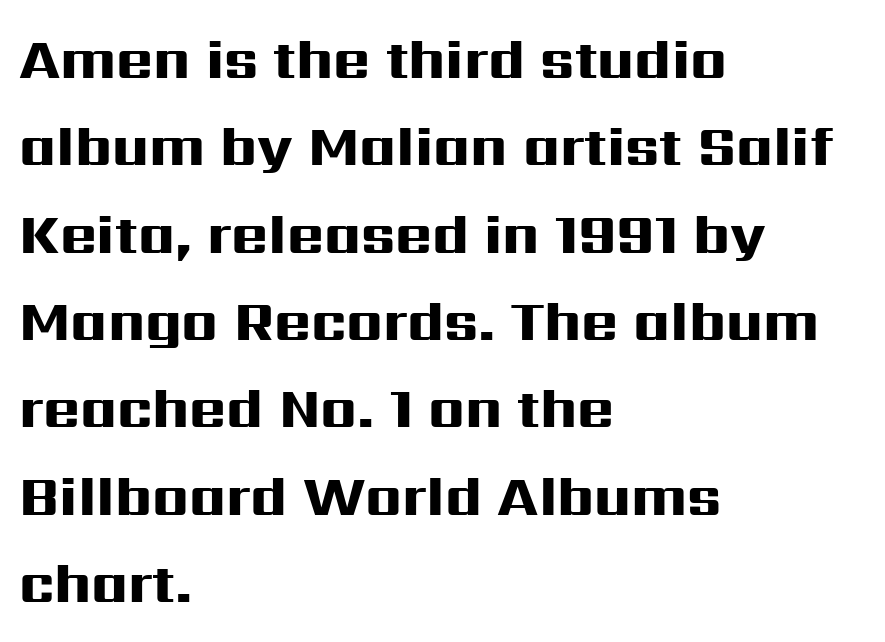
{"serif": "no", "italic": "no", "bold": "yes", "weight": "heavy", "width": "wide", "stroke_contrast": "high", "x_height": "medium", "monospaced": "no", "underline": "no", "align": "left", "line_spacing": "normal", "line_spacing_ratio": 1.56, "letter_spacing": "normal", "letter_spacing_em": 0.0, "glyph_px": 56}
